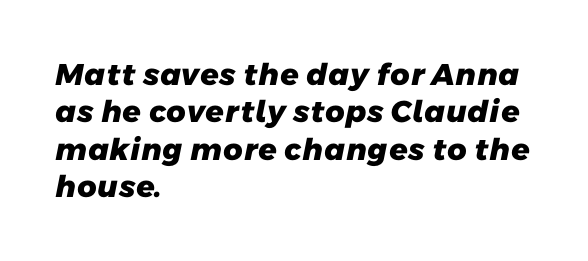
The image shows 30 px heavy sans-serif type; set left-aligned, normal line spacing (1.25x), normal letter spacing, not underlined; low stroke contrast and a medium x-height.
